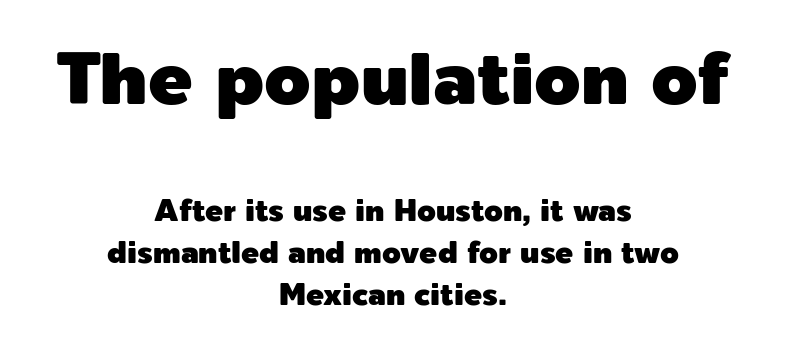
{"serif": "no", "italic": "no", "width": "normal", "x_height": "medium", "monospaced": "no", "underline": "no", "align": "center", "line_spacing": "normal", "line_spacing_ratio": 1.4, "letter_spacing": "normal", "letter_spacing_em": 0.0, "larger_block": "first", "size_ratio": 2.47, "glyph_px": 74}
